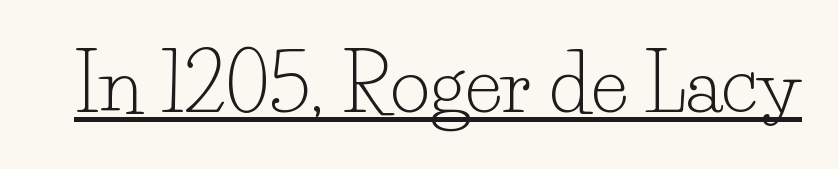
The image shows 77 px light serif type, upright; set normal letter spacing, underlined; low stroke contrast and a small x-height.
